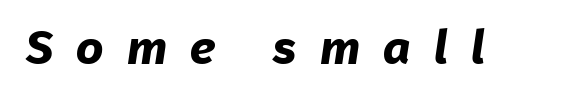
{"serif": "no", "bold": "yes", "weight": "bold", "width": "normal", "stroke_contrast": "low", "x_height": "medium", "monospaced": "no", "underline": "no", "letter_spacing": "wide", "letter_spacing_em": 0.48, "glyph_px": 48}
